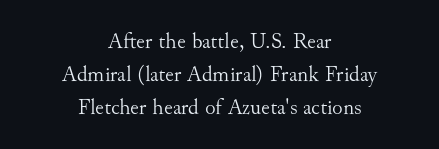
{"italic": "no", "bold": "no", "underline": "no", "align": "center", "line_spacing": "normal", "line_spacing_ratio": 1.5, "letter_spacing": "normal", "letter_spacing_em": 0.0, "glyph_px": 22}
